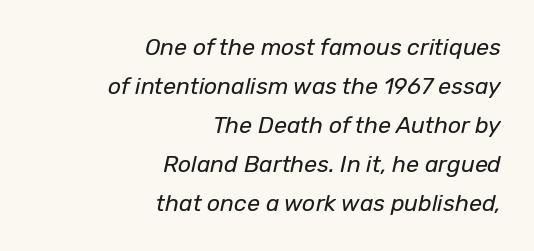
{"italic": "yes", "lean": "right", "slant_degrees": 12, "bold": "no", "underline": "no", "align": "right", "line_spacing": "normal", "line_spacing_ratio": 1.7, "letter_spacing": "normal", "letter_spacing_em": 0.0, "glyph_px": 23}
